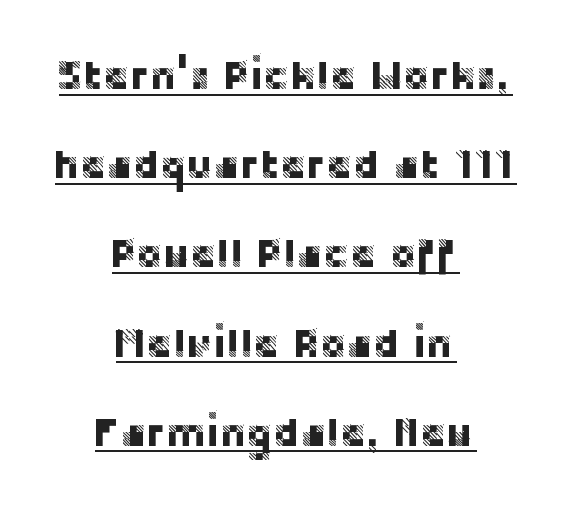
{"serif": "no", "italic": "no", "width": "normal", "stroke_contrast": "low", "x_height": "large", "monospaced": "no", "underline": "yes", "align": "center", "line_spacing": "loose", "line_spacing_ratio": 2.23, "letter_spacing": "normal", "letter_spacing_em": 0.0, "glyph_px": 40}
